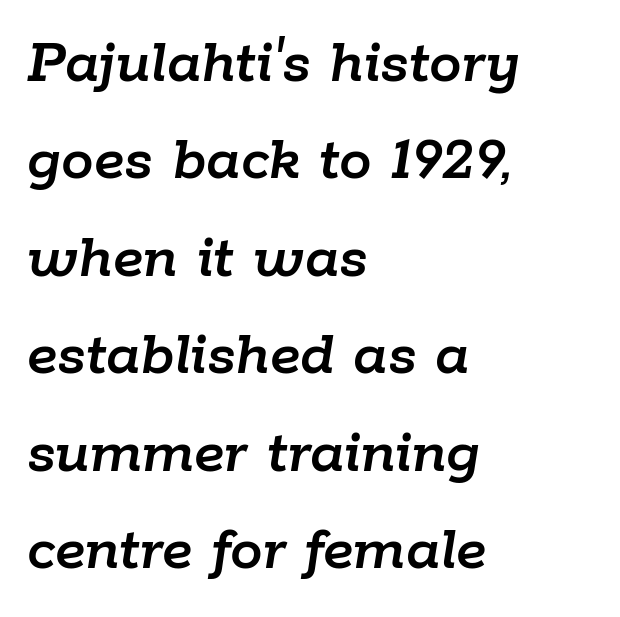
{"italic": "yes", "lean": "right", "slant_degrees": 9, "width": "normal", "stroke_contrast": "low", "x_height": "medium", "monospaced": "no", "underline": "no", "align": "left", "line_spacing": "normal", "line_spacing_ratio": 1.5, "letter_spacing": "normal", "letter_spacing_em": 0.0, "glyph_px": 65}
